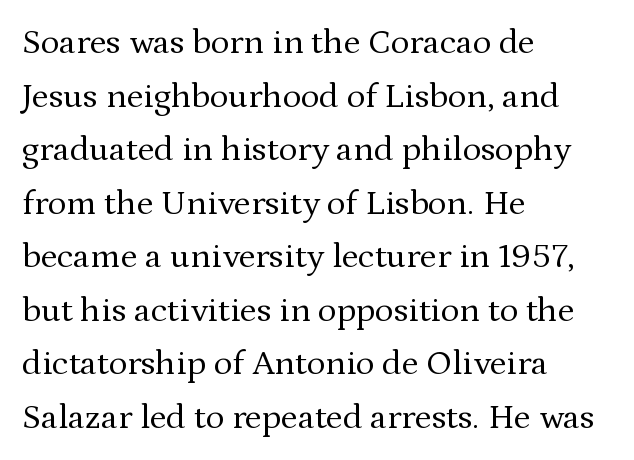
What's the leading like? Ordinary, nothing unusual. Weight: in the light-to-regular range. Casual observation: everything's shoved over to the left. Underline: absent. Here the glyphs are tracked normally, forming tight word shapes.
